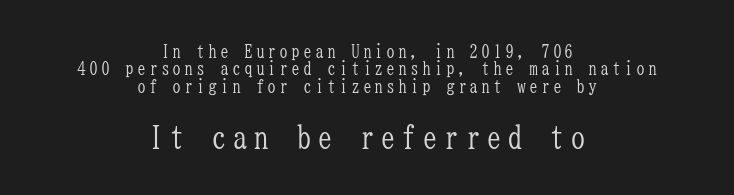
You can tell it's not italic because the verticals are truly vertical. Stems here are at most as thick as an everyday book face. The string is rendered with underlining switched off. These lines are centered, leaving both edges ragged.
